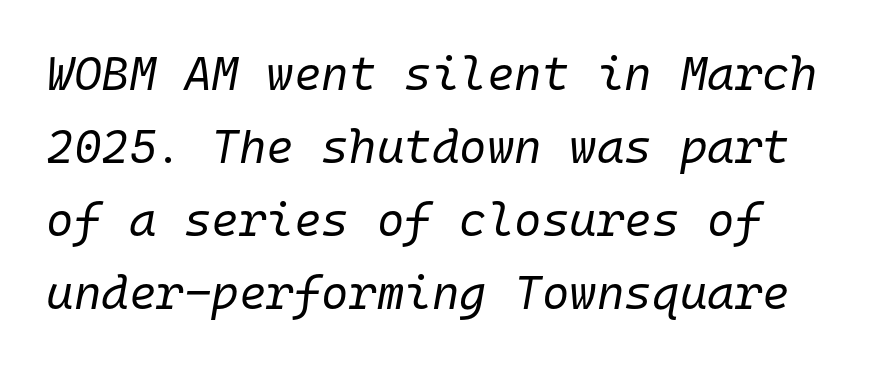
The image shows 47 px regular-weight type, italic (leaning right), monospaced; set left-aligned, normal line spacing (1.55x), normal letter spacing, not underlined; low stroke contrast and a medium x-height.
